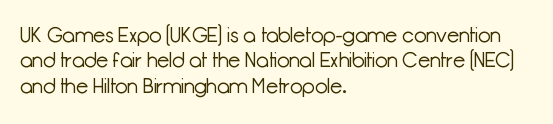
Q: Is the text bold? A: No.
Q: Is the text italic (slanted)? A: No, it is upright.
Q: Is the text underlined? A: No.
Q: How is the paragraph aligned? A: Left-aligned.
Q: Is the spacing between letters normal or unusually wide? A: Normal.
Q: Is the spacing between lines tight, normal or loose? A: Normal.
